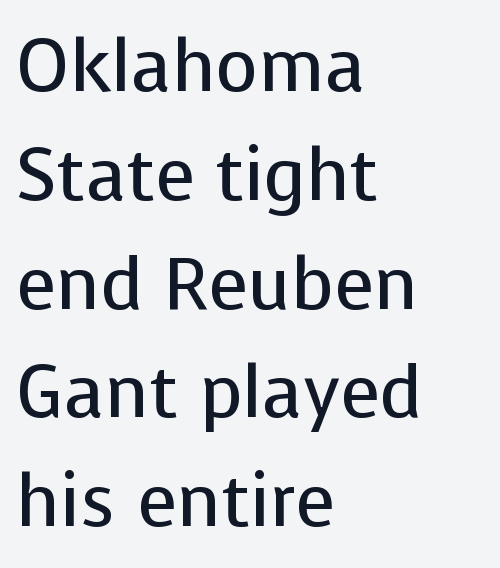
The image shows 73 px regular-weight sans-serif type, upright; set left-aligned, normal line spacing (1.49x), normal letter spacing, not underlined; low stroke contrast and a medium x-height.
